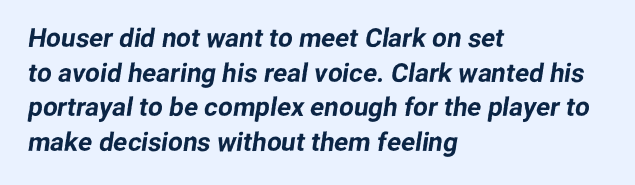
The image shows 26 px text type; set left-aligned, normal line spacing (1.33x), normal letter spacing, not underlined.
